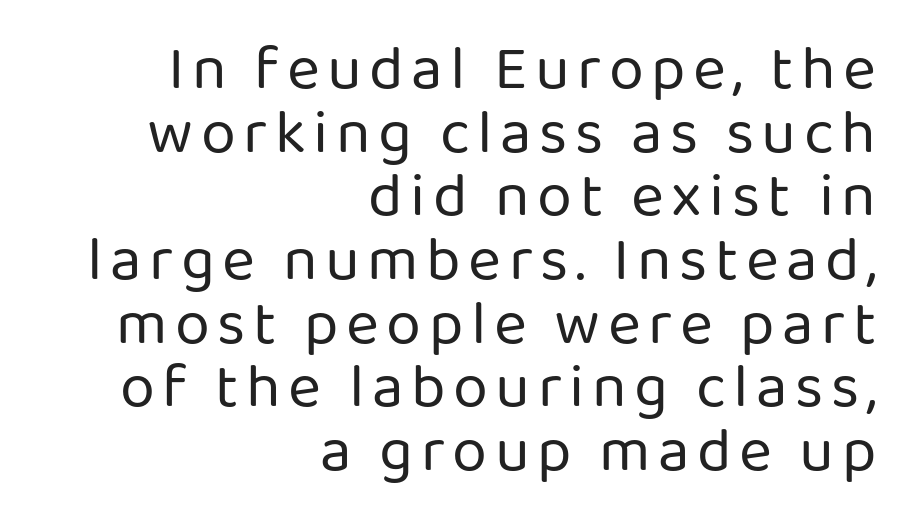
Horizontally, the lines are justified to the trailing edge only. This is sans-serif lettering, the kind often seen on screens and signage. Stems and bowls with no extra thickness — not bold. A typesetter would call this proportional, since set widths differ per character.
